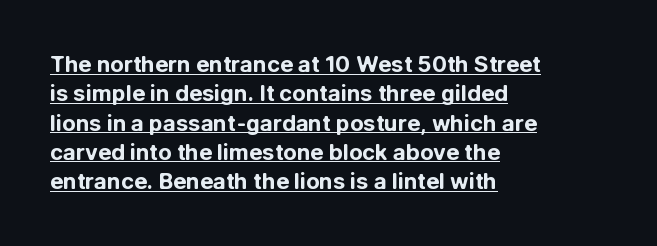
{"italic": "no", "bold": "yes", "underline": "yes", "align": "left", "line_spacing": "normal", "line_spacing_ratio": 1.33, "letter_spacing": "normal", "letter_spacing_em": 0.0, "glyph_px": 22}
